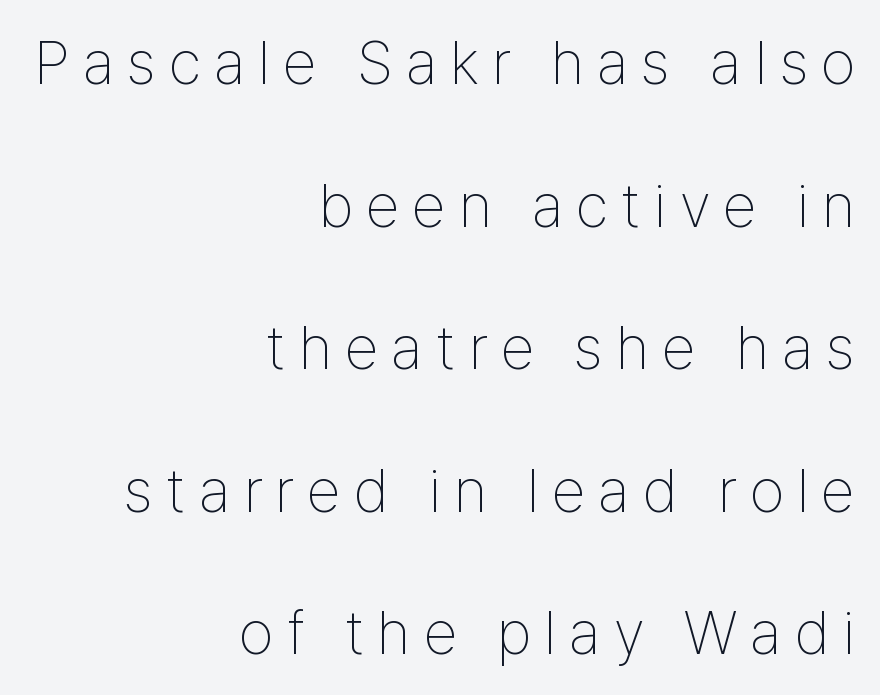
The image shows 62 px thin, condensed sans-serif type, upright; set right-aligned, loose line spacing (2.3x), unusually wide letter spacing (+0.21 em), not underlined; low stroke contrast and a medium x-height.
